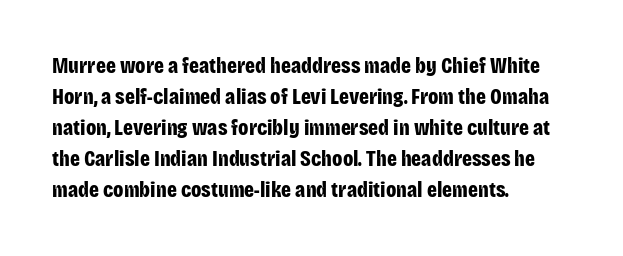
The image shows 22 px bold type, upright; set left-aligned, normal line spacing (1.41x), normal letter spacing, not underlined.
